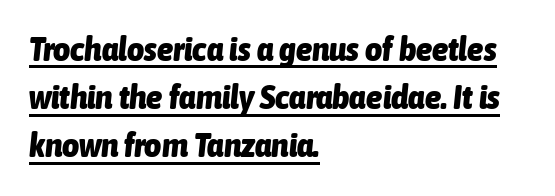
These lines are rendered in a variable-pitch font. A typesetter would call this zero additional tracking. Style check: oblique. What's the leading like? Ordinary, nothing unusual. Bold? Absolutely — the strokes are thick and heavy. Students, observe the line beneath the letters — that is underlining.
